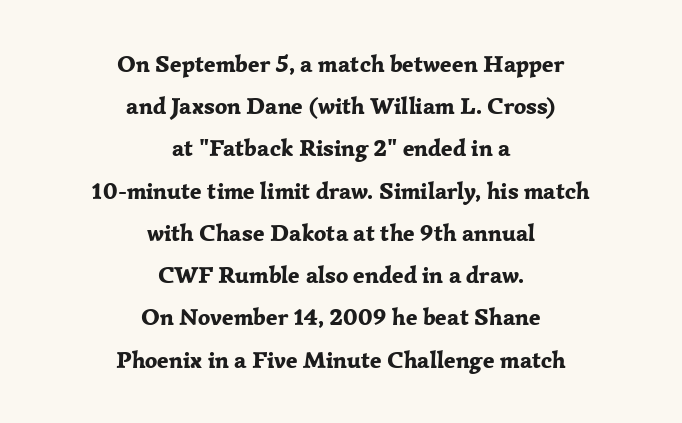
Posture: straight, roman, zero tilt. Unmarked baselines from the first word to the last. Heavy, bold letterforms. This sample uses plain, unmodified letter spacing. Casual observation: everything's sitting right in the middle.
